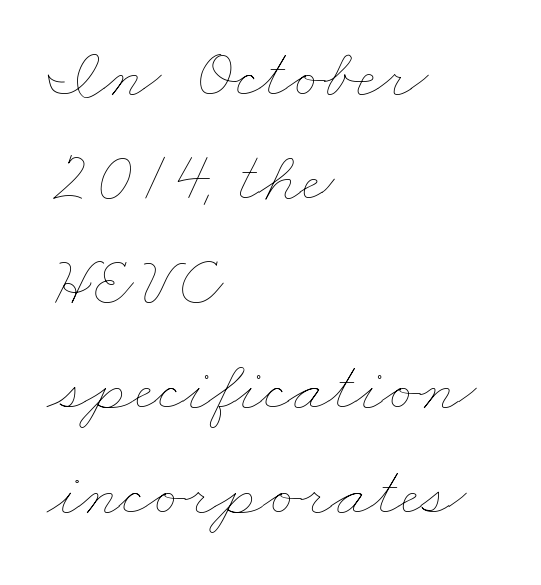
Q: Is the text bold? A: No.
Q: Is the text underlined? A: No.
Q: How is the paragraph aligned? A: Left-aligned.
Q: Is the spacing between letters normal or unusually wide? A: Normal.
Q: Is the spacing between lines tight, normal or loose? A: Normal.
Q: Width (condensed, normal, or wide)? A: Wide.
Q: Stroke contrast? A: Low.
Q: x-height? A: Small.
Q: Monospaced? A: No.
